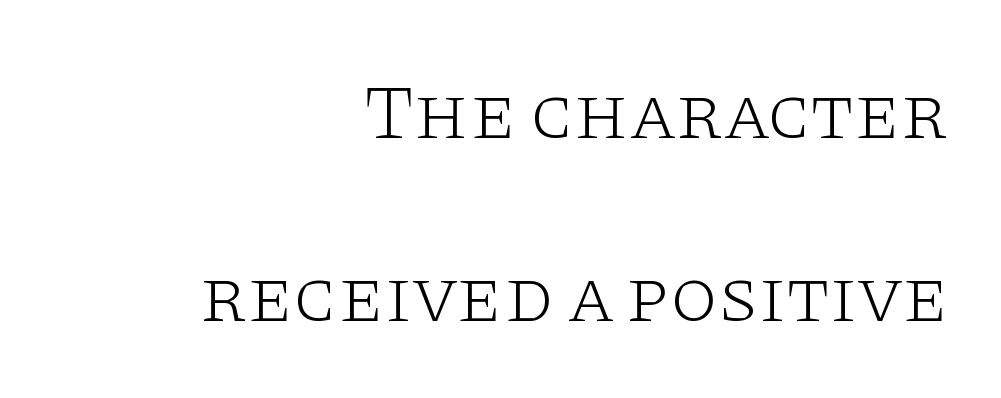
Nobody drew a line under any word here. Looks like regular typesetting: each glyph gets only the width it needs. No heavy texture on the line: the type isn't bold. Nope, not italic — everything's standing straight.
